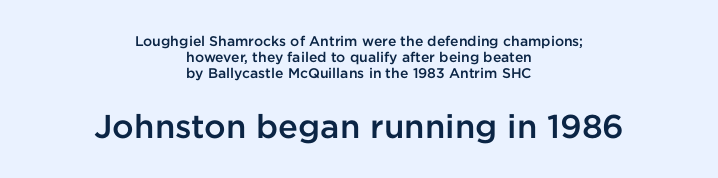
{"serif": "no", "italic": "no", "bold": "semi", "weight": "semibold", "width": "normal", "stroke_contrast": "low", "x_height": "medium", "monospaced": "no", "underline": "no", "align": "center", "line_spacing": "tight", "line_spacing_ratio": 1.13, "letter_spacing": "normal", "letter_spacing_em": 0.0, "larger_block": "second", "size_ratio": 2.36, "glyph_px": 33}
